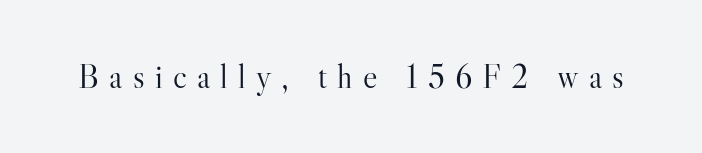
{"serif": "yes", "italic": "no", "bold": "no", "weight": "light", "width": "normal", "stroke_contrast": "high", "x_height": "small", "monospaced": "no", "underline": "no", "letter_spacing": "wide", "letter_spacing_em": 0.3, "glyph_px": 34}
